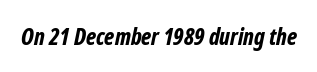
The image shows 23 px bold type, italic (leaning right); set normal letter spacing, not underlined.
